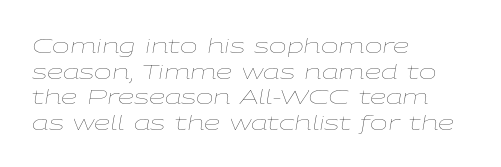
Q: Is the text bold? A: No.
Q: Is the text italic (slanted)? A: Yes, it leans right by about 9 degrees.
Q: Is the text underlined? A: No.
Q: How is the paragraph aligned? A: Left-aligned.
Q: Is the spacing between letters normal or unusually wide? A: Normal.
